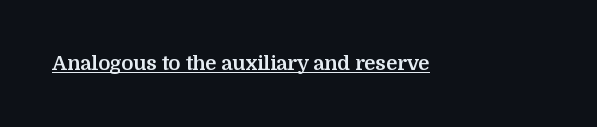
{"italic": "no", "bold": "yes", "underline": "yes", "letter_spacing": "normal", "letter_spacing_em": 0.0, "glyph_px": 20}
